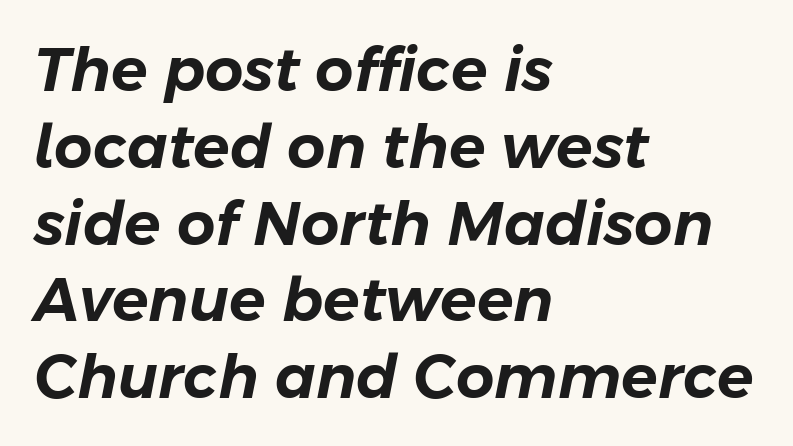
Q: Is the text italic (slanted)? A: Yes, it leans right by about 11 degrees.
Q: Is the text underlined? A: No.
Q: How is the paragraph aligned? A: Left-aligned.
Q: Is the spacing between letters normal or unusually wide? A: Normal.
Q: Is the spacing between lines tight, normal or loose? A: Normal.
Q: Width (condensed, normal, or wide)? A: Normal.
Q: Stroke contrast? A: Low.
Q: x-height? A: Medium.
Q: Monospaced? A: No.
